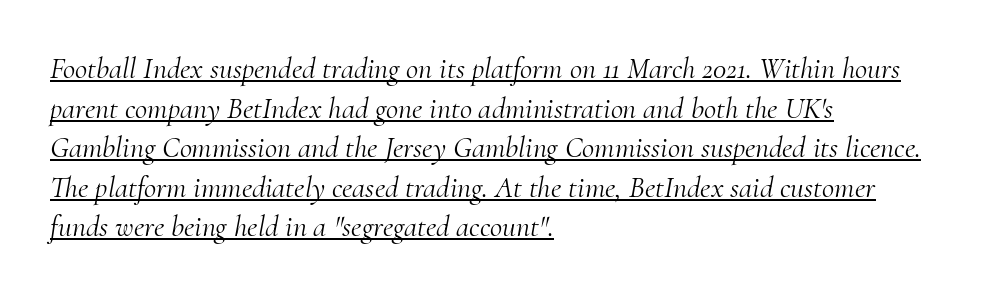
Glyph-to-glyph distance matches everyday printed text. The font is comparable to plain body text, perhaps lighter. Each letter keeps its own natural width here, so spacing adapts to shape. Which margin do the lines hug? The left one — the right edge is uneven. The lines sit at an ordinary, default distance from one another. The passage shown is typeset with a serif family.
